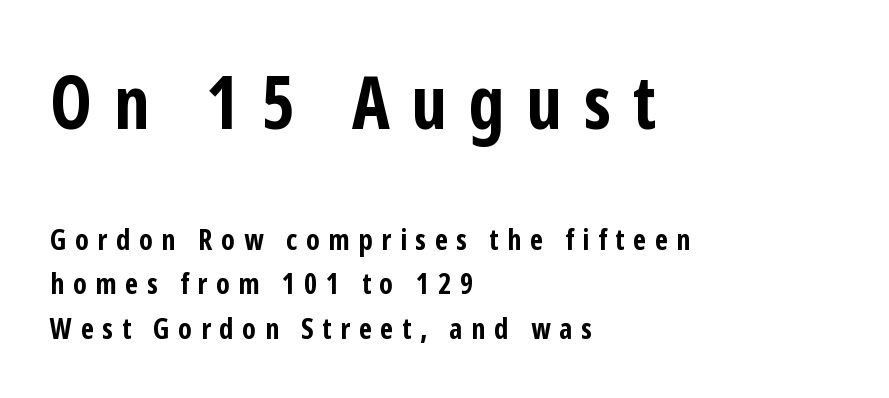
Do the characters align in a grid? No, the font is proportional. If you measured baseline to baseline, you'd find a middling distance. Typesetter's note — upper block bumped up in size, lower block left smaller. Underlining? Definitely not there. The font family rendered here belongs to the sans-serif group. The typesetting leans heavy: a genuine bold.
